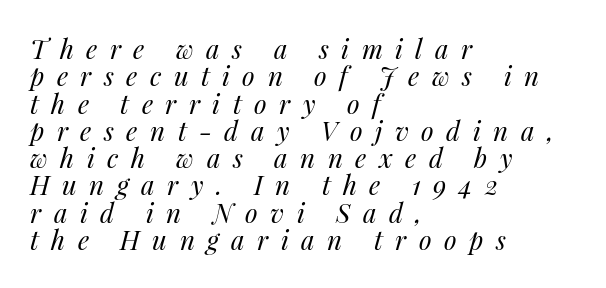
Q: Is the text bold? A: No.
Q: Is the text italic (slanted)? A: Yes, it leans right by about 14 degrees.
Q: Is the text underlined? A: No.
Q: How is the paragraph aligned? A: Left-aligned.
Q: Is the spacing between letters normal or unusually wide? A: Unusually wide.
Q: Is the spacing between lines tight, normal or loose? A: Tight.
